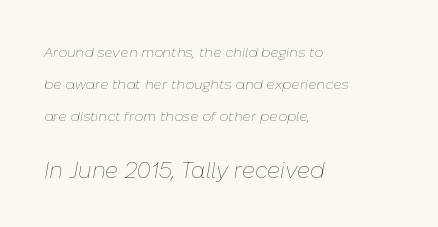
{"italic": "yes", "lean": "right", "slant_degrees": 10, "bold": "no", "underline": "no", "align": "left", "line_spacing": "loose", "line_spacing_ratio": 2.29, "letter_spacing": "normal", "letter_spacing_em": 0.0, "larger_block": "second", "size_ratio": 1.57, "glyph_px": 22}
